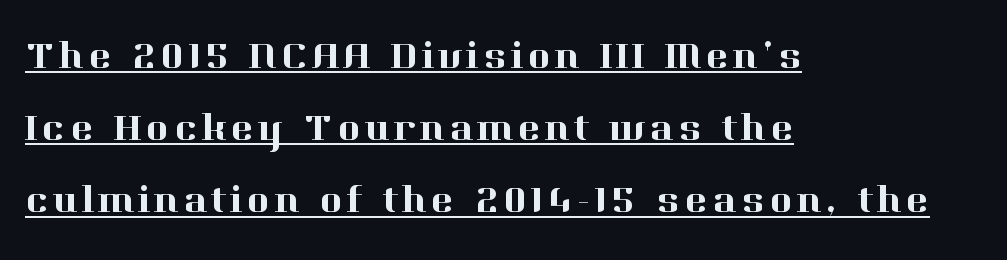
Q: Is the text italic (slanted)? A: No, it is upright.
Q: Is the typeface a serif or a sans-serif typeface? A: Serif.
Q: Is the text underlined? A: Yes.
Q: How is the paragraph aligned? A: Left-aligned.
Q: Width (condensed, normal, or wide)? A: Normal.
Q: Stroke contrast? A: High.
Q: x-height? A: Medium.
Q: Monospaced? A: No.
